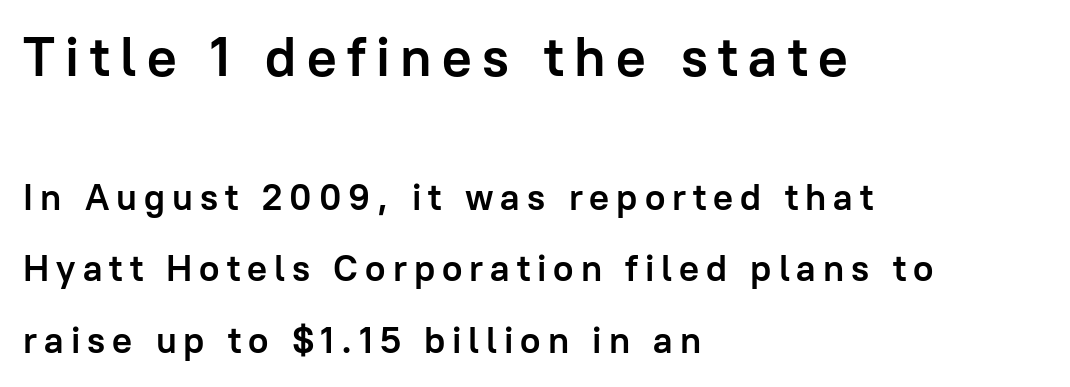
Leading is clearly above the norm, producing a sparse column. Is this a fixed-width face? No — the glyphs have proportional, varying widths. In terms of weight, the rendering is a true, heavy bold. The paragraph shown leans on its left margin. Style check: upright.
